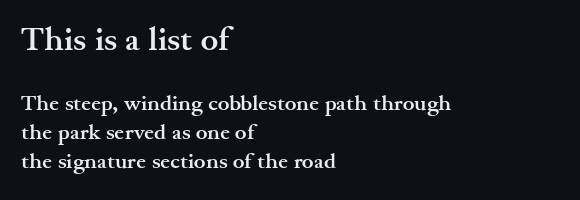
Horizontally, the lines are justified to the leading edge only. No italicization has been applied; the sample stays upright. The rendering uses natural spacing where letterforms have individual widths. Is the letter spacing exaggerated? No — it looks like the ordinary default.
